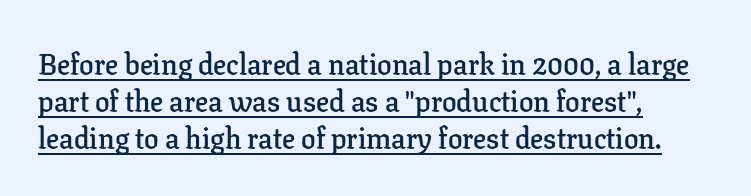
Check where the strokes stop: tiny serifs finish them off. Do the letters lean? They stand straight. Compared with an ordinary text face, these strokes are moderately heavier — a semibold. Standard letterfit; no display-style spreading of the glyphs. The line-height multiplier appears to be the usual default. This rendering uses left alignment, leaving the right contour irregular.
